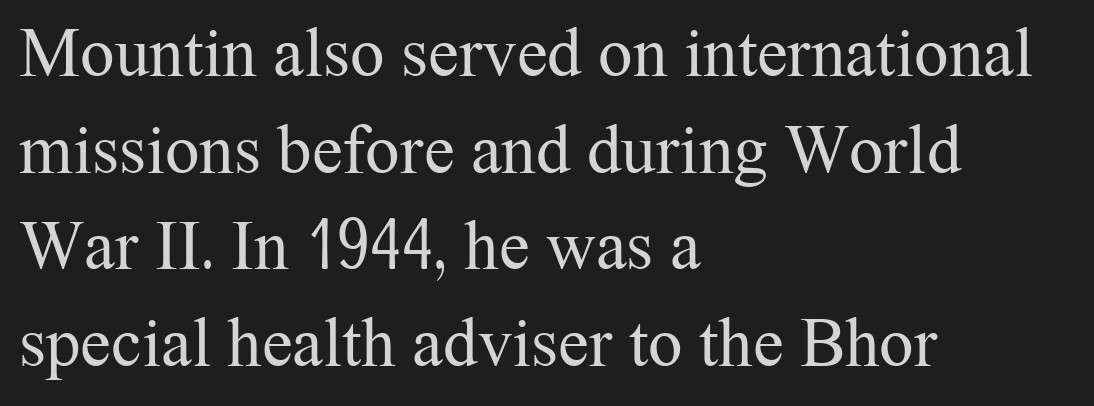
This rendering features lettering with no underline. The rendering uses natural spacing where letterforms have individual widths. Leading: standard. Tracking here is standard; glyphs follow each other at the usual distance.
